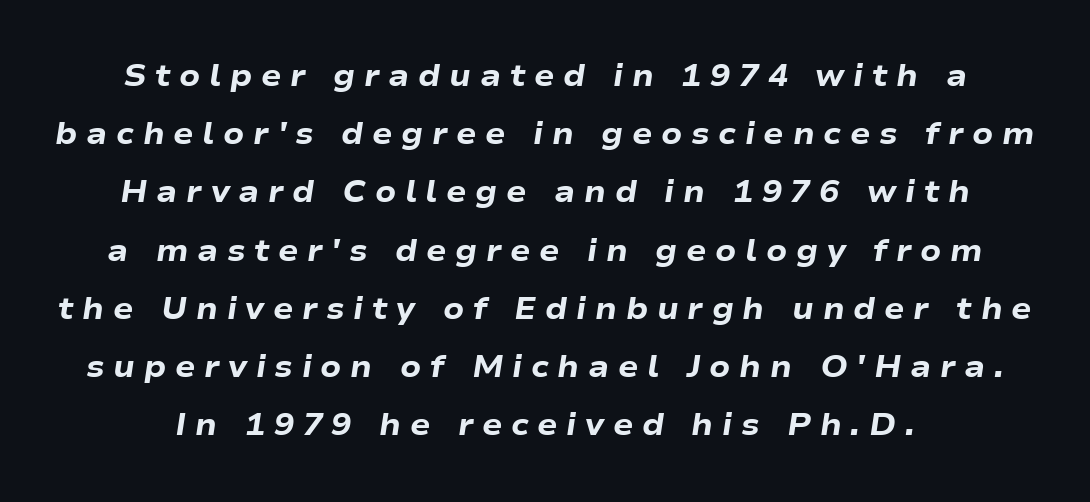
The image shows 30 px heavy, wide type, italic (leaning right); set loose line spacing (1.94x), unusually wide letter spacing (+0.29 em), not underlined; low stroke contrast and a medium x-height.
